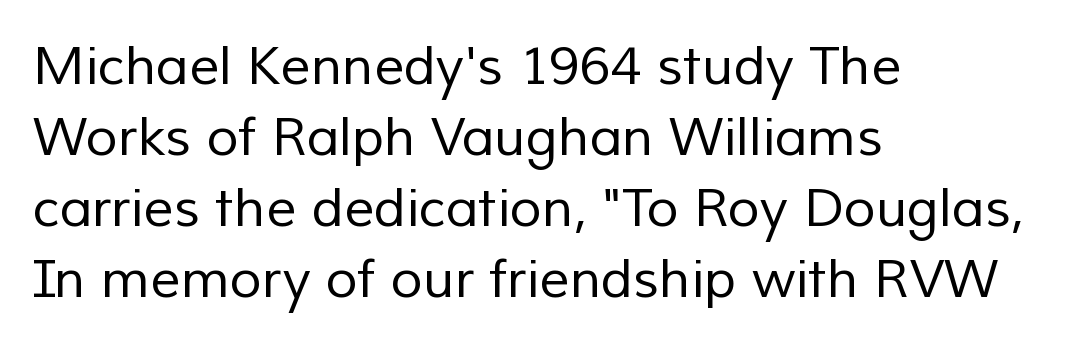
Q: Is the text bold? A: No.
Q: Is the typeface a serif or a sans-serif typeface? A: Sans-serif.
Q: Is the text underlined? A: No.
Q: How is the paragraph aligned? A: Left-aligned.
Q: Is the spacing between letters normal or unusually wide? A: Normal.
Q: Is the spacing between lines tight, normal or loose? A: Normal.
Q: Width (condensed, normal, or wide)? A: Normal.
Q: Stroke contrast? A: Low.
Q: x-height? A: Medium.
Q: Monospaced? A: No.
